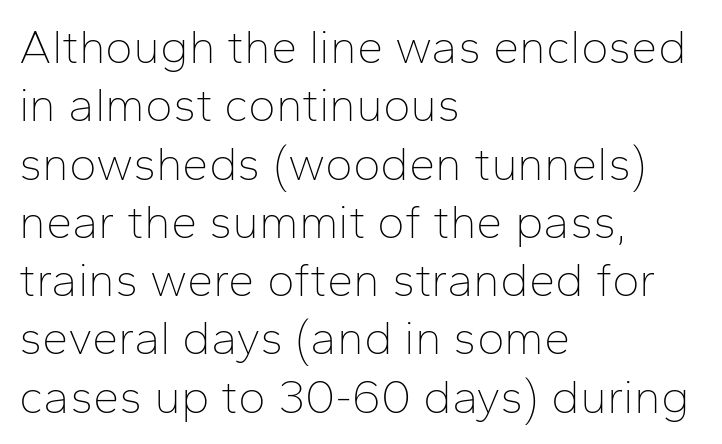
The image shows 47 px thin sans-serif type, upright; set left-aligned, line spacing 1.24x, normal letter spacing, not underlined; low stroke contrast and a medium x-height.
